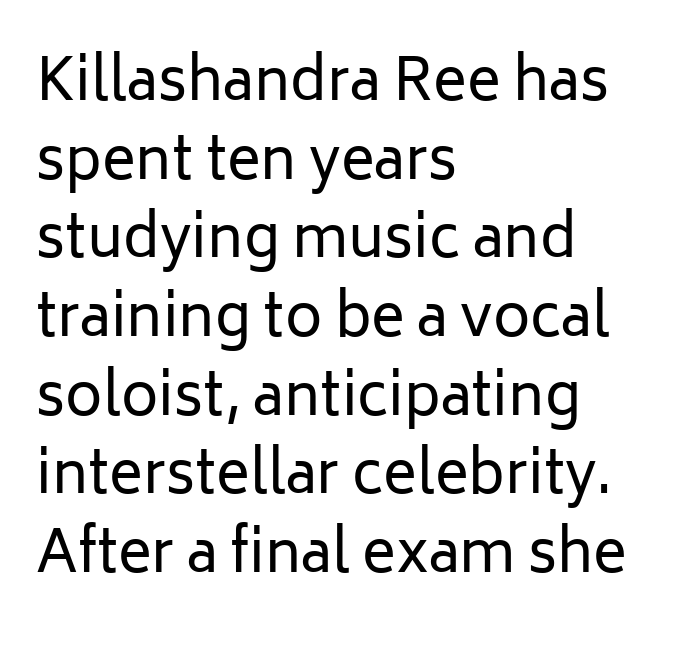
{"serif": "no", "italic": "no", "bold": "no", "weight": "regular", "width": "normal", "stroke_contrast": "low", "x_height": "medium", "monospaced": "no", "underline": "no", "align": "left", "line_spacing": "normal", "line_spacing_ratio": 1.38, "letter_spacing": "normal", "letter_spacing_em": 0.0, "glyph_px": 57}
